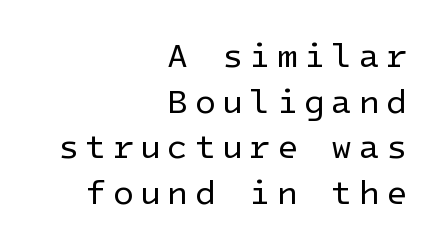
The image shows 34 px regular-weight sans-serif type, upright; set right-aligned, normal line spacing (1.34x), not underlined; low stroke contrast and a medium x-height.
